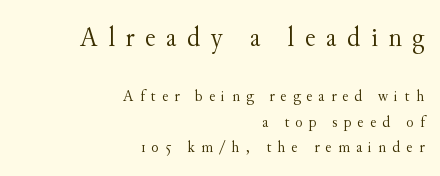
The image shows 29 px light serif type, upright; set right-aligned, normal line spacing (1.51x), unusually wide letter spacing (+0.36 em), not underlined; the first (top) block is 1.71x larger; medium stroke contrast and a small x-height.
